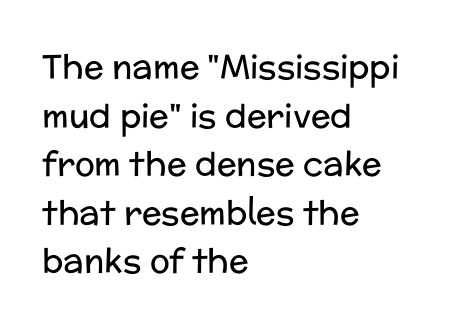
The image shows 33 px regular-weight sans-serif type, upright; set left-aligned, normal line spacing (1.47x), normal letter spacing, not underlined; low stroke contrast and a medium x-height.
